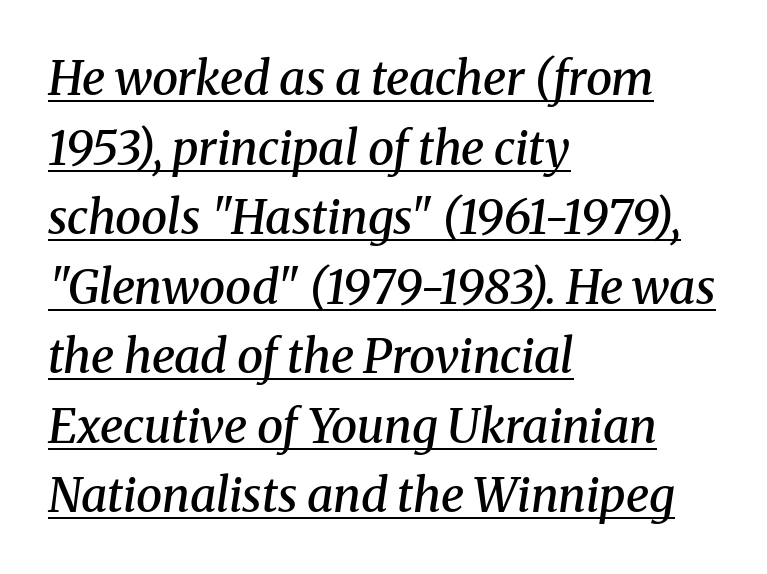
{"serif": "yes", "italic": "yes", "lean": "right", "slant_degrees": 8, "bold": "semi", "weight": "semibold", "width": "normal", "stroke_contrast": "medium", "x_height": "medium", "monospaced": "no", "underline": "yes", "align": "left", "line_spacing": "normal", "line_spacing_ratio": 1.48, "letter_spacing": "normal", "letter_spacing_em": 0.0, "glyph_px": 47}
